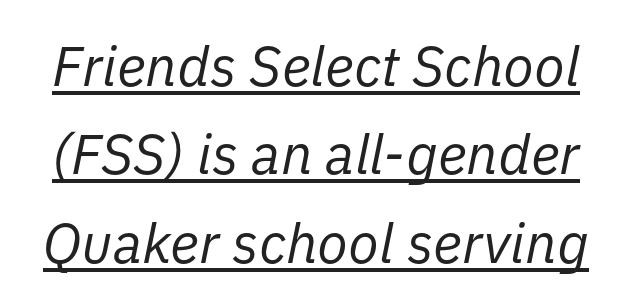
The image shows 56 px regular-weight type, italic (leaning right); set normal line spacing (1.58x), normal letter spacing, underlined; low stroke contrast and a medium x-height.
